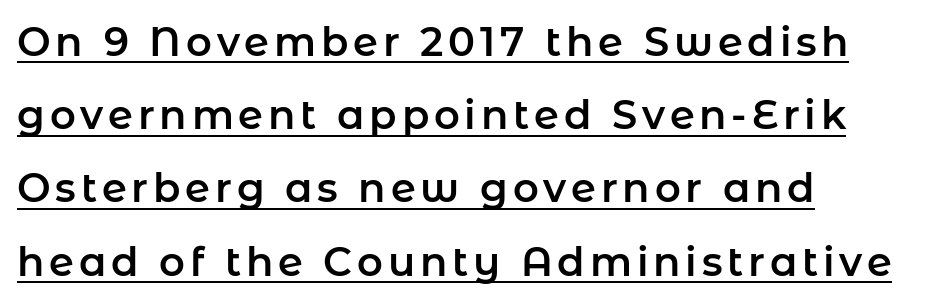
{"serif": "no", "italic": "no", "width": "normal", "stroke_contrast": "low", "x_height": "medium", "monospaced": "no", "underline": "yes", "align": "left", "line_spacing_ratio": 1.83, "glyph_px": 40}
